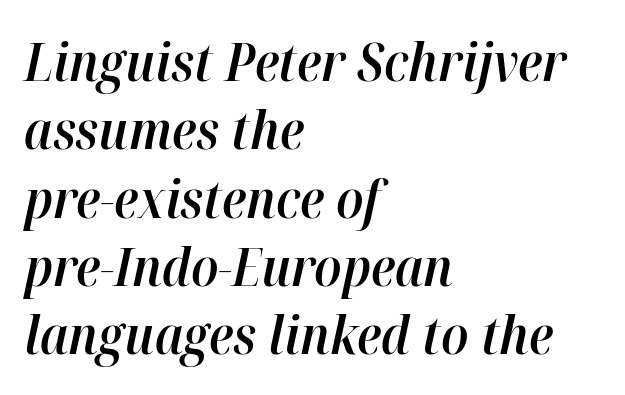
{"italic": "yes", "lean": "right", "slant_degrees": 12, "bold": "semi", "weight": "semibold", "width": "normal", "stroke_contrast": "high", "x_height": "medium", "monospaced": "no", "underline": "no", "align": "left", "line_spacing": "normal", "line_spacing_ratio": 1.29, "letter_spacing": "normal", "letter_spacing_em": 0.0, "glyph_px": 53}
